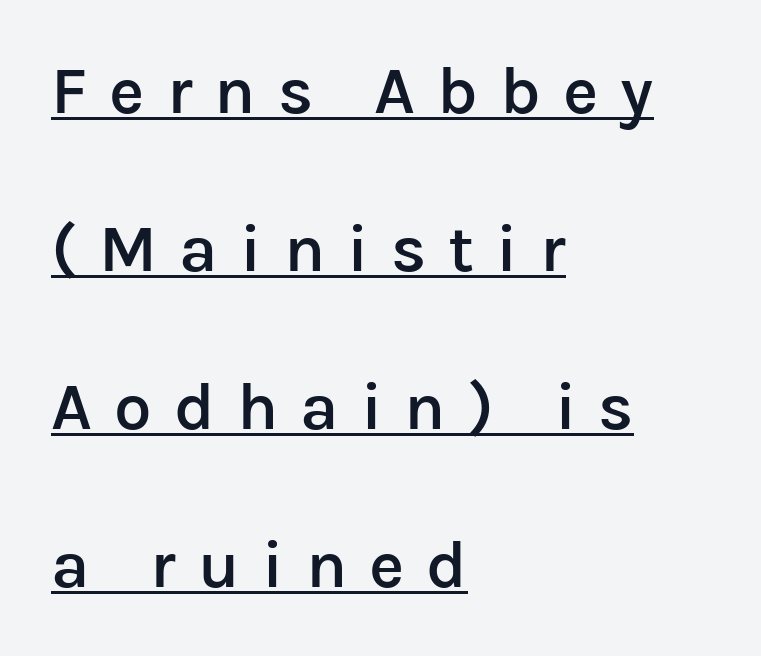
{"serif": "no", "italic": "no", "bold": "semi", "weight": "semibold", "width": "normal", "stroke_contrast": "low", "x_height": "medium", "monospaced": "no", "underline": "yes", "align": "left", "line_spacing": "loose", "line_spacing_ratio": 2.36, "letter_spacing": "wide", "letter_spacing_em": 0.33, "glyph_px": 67}
